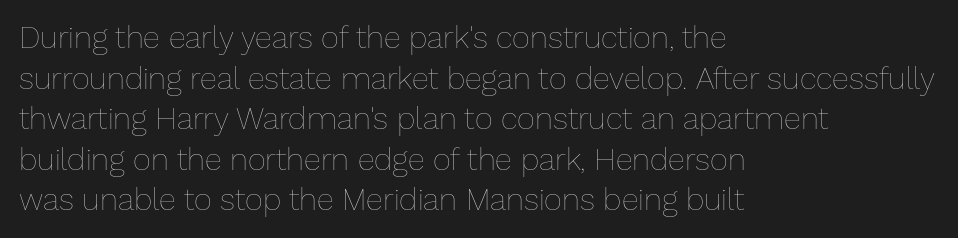
The image shows 31 px thin type, upright; set left-aligned, normal line spacing (1.31x), normal letter spacing, not underlined; low stroke contrast and a medium x-height.
